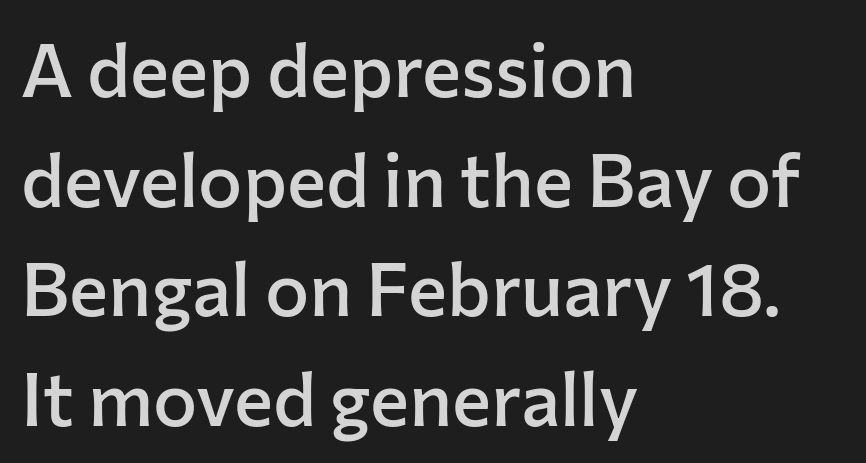
A typesetter would call this zero additional tracking. Casual observation: everything's shoved over to the left. Posture: vertical. Horizontal bands of white between lines are of average thickness.
